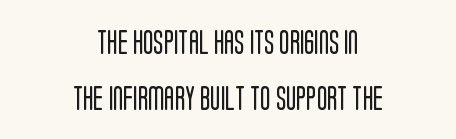
The image shows 24 px text type, upright; set centered, loose line spacing (2.33x), normal letter spacing, not underlined.
